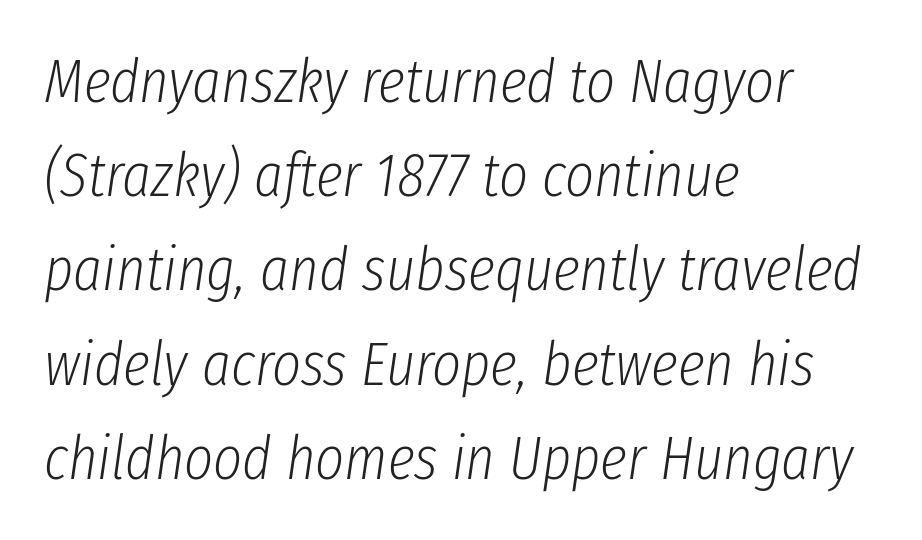
Q: Is the text bold? A: No.
Q: Is the text italic (slanted)? A: Yes, it leans right by about 8 degrees.
Q: Is the text underlined? A: No.
Q: How is the paragraph aligned? A: Left-aligned.
Q: Is the spacing between letters normal or unusually wide? A: Normal.
Q: Is the spacing between lines tight, normal or loose? A: Normal.
Q: Width (condensed, normal, or wide)? A: Condensed.
Q: Stroke contrast? A: Low.
Q: x-height? A: Medium.
Q: Monospaced? A: No.
